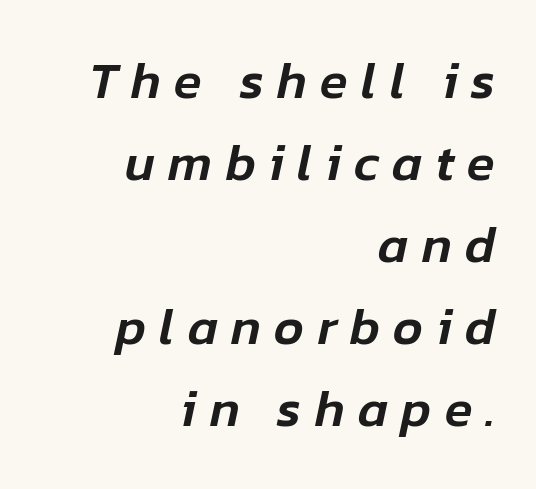
{"italic": "yes", "lean": "right", "slant_degrees": 12, "width": "normal", "stroke_contrast": "low", "x_height": "medium", "monospaced": "no", "underline": "no", "align": "right", "line_spacing": "normal", "line_spacing_ratio": 1.61, "letter_spacing": "wide", "letter_spacing_em": 0.26, "glyph_px": 51}
